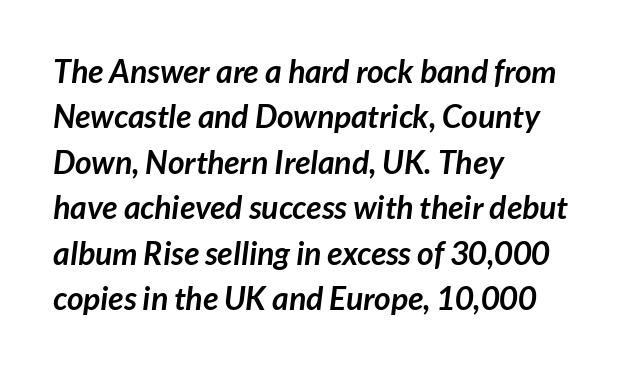
Q: Is the text bold? A: Yes.
Q: Is the typeface a serif or a sans-serif typeface? A: Sans-serif.
Q: Is the text underlined? A: No.
Q: How is the paragraph aligned? A: Left-aligned.
Q: Is the spacing between letters normal or unusually wide? A: Normal.
Q: Is the spacing between lines tight, normal or loose? A: Normal.
Q: Width (condensed, normal, or wide)? A: Normal.
Q: Stroke contrast? A: Low.
Q: x-height? A: Medium.
Q: Monospaced? A: No.
